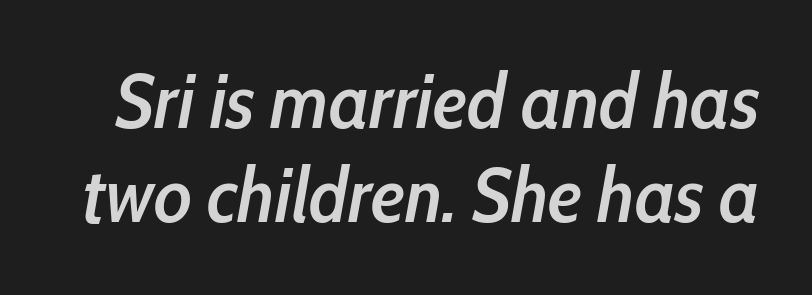
The passage shown is semibold, sitting just below true bold. Each letter keeps its own natural width here, so spacing adapts to shape. Unmarked baselines from the first word to the last. A typesetter would call this zero additional tracking. There's an unmistakable incline to the writing here.
